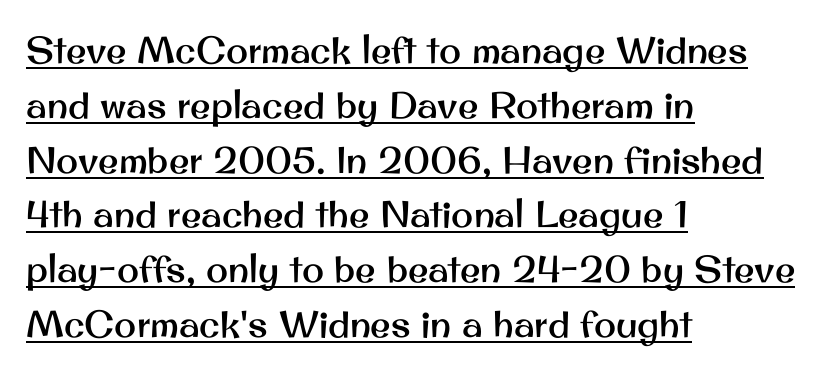
{"serif": "no", "italic": "no", "width": "normal", "stroke_contrast": "medium", "x_height": "small", "monospaced": "no", "underline": "yes", "align": "left", "line_spacing": "normal", "line_spacing_ratio": 1.48, "letter_spacing": "normal", "letter_spacing_em": 0.0, "glyph_px": 37}
